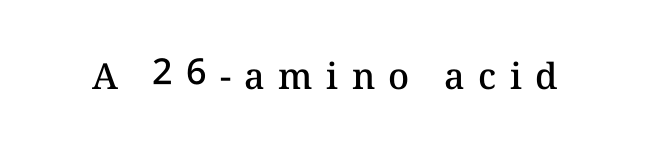
Q: Is the text bold? A: Semi-bold.
Q: Is the text italic (slanted)? A: No, it is upright.
Q: Is the text underlined? A: No.
Q: Is the spacing between letters normal or unusually wide? A: Unusually wide.
Q: Width (condensed, normal, or wide)? A: Normal.
Q: Stroke contrast? A: Medium.
Q: x-height? A: Medium.
Q: Monospaced? A: No.
